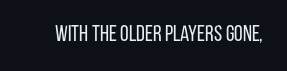
The image shows 22 px text type, upright; set normal letter spacing, not underlined.
